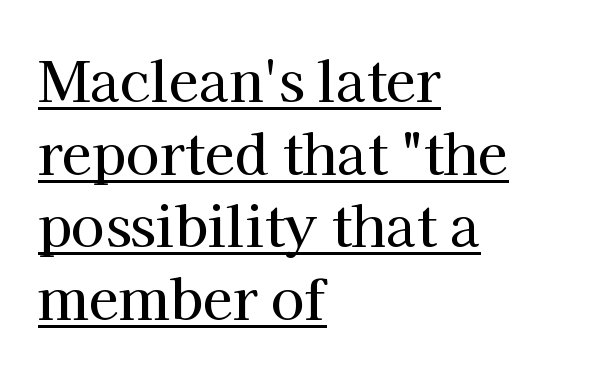
The image shows 55 px serif type, upright; set left-aligned, normal line spacing (1.32x), normal letter spacing, underlined; high stroke contrast and a medium x-height.
